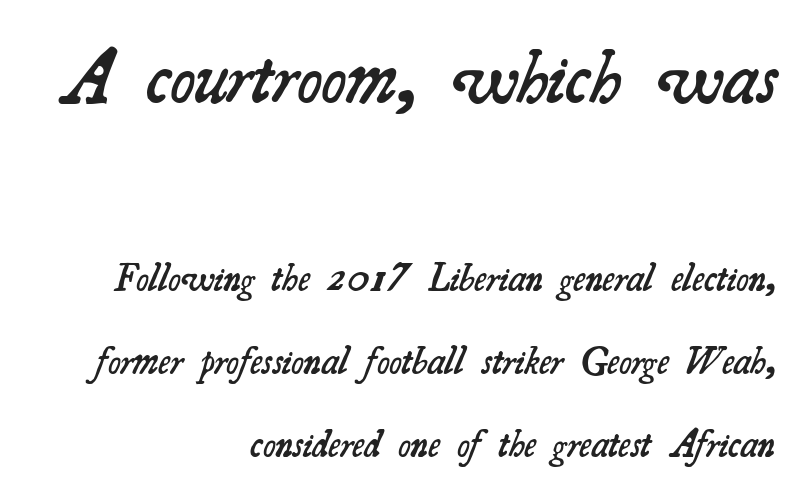
Vertical spacing — loose. Check under the words: just untouched page. Here the glyphs are tracked normally, forming tight word shapes. Proportional: the letters do not fall into vertical columns. The font is running at a semibold setting, under full bold.
